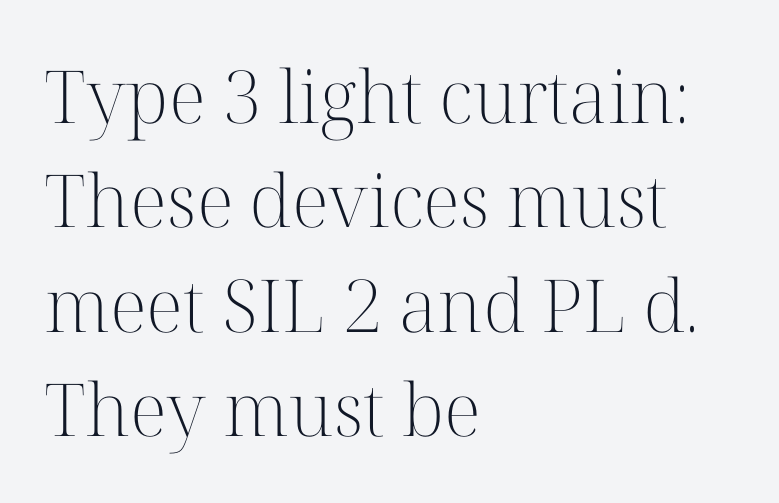
The image shows 73 px light serif type, upright; set left-aligned, normal line spacing (1.43x), normal letter spacing, not underlined; high stroke contrast and a medium x-height.
